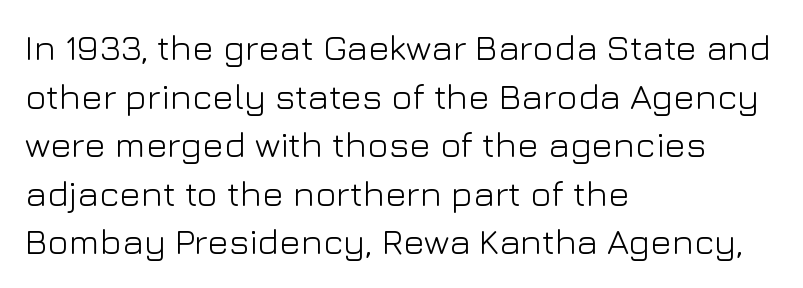
{"serif": "no", "italic": "no", "bold": "no", "weight": "light", "width": "normal", "stroke_contrast": "low", "x_height": "medium", "monospaced": "no", "underline": "no", "align": "left", "line_spacing": "normal", "line_spacing_ratio": 1.35, "letter_spacing": "normal", "letter_spacing_em": 0.0, "glyph_px": 36}
